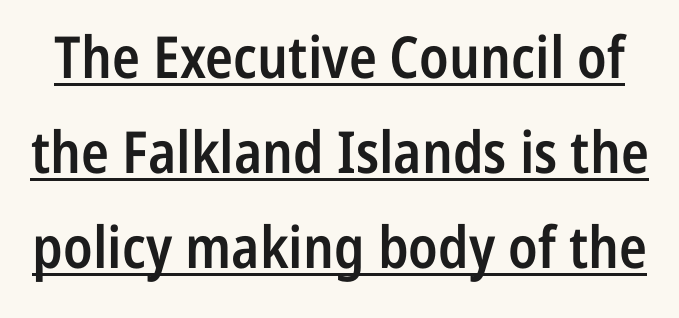
Q: Is the text bold? A: Semi-bold.
Q: Is the text italic (slanted)? A: No, it is upright.
Q: Is the typeface a serif or a sans-serif typeface? A: Sans-serif.
Q: Is the text underlined? A: Yes.
Q: Is the spacing between letters normal or unusually wide? A: Normal.
Q: Is the spacing between lines tight, normal or loose? A: Normal.
Q: Width (condensed, normal, or wide)? A: Condensed.
Q: Stroke contrast? A: Low.
Q: x-height? A: Medium.
Q: Monospaced? A: No.
